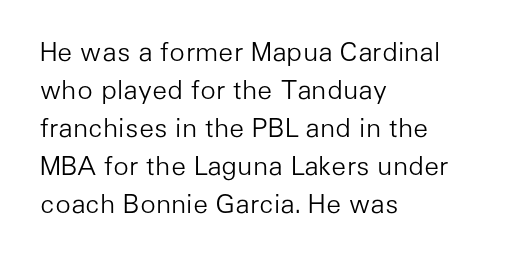
Visually the block forms a straight wall on the left and a jagged coastline on the right. Caption: standard tracking, unaltered. The type sits square on the baseline with zero lean. Weight: not bold — regular or lighter.
